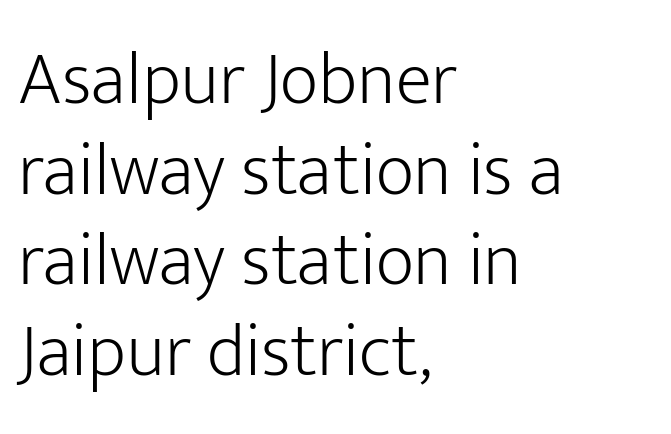
The image shows 75 px light sans-serif type, upright; set left-aligned, line spacing 1.21x, normal letter spacing, not underlined; low stroke contrast and a medium x-height.
